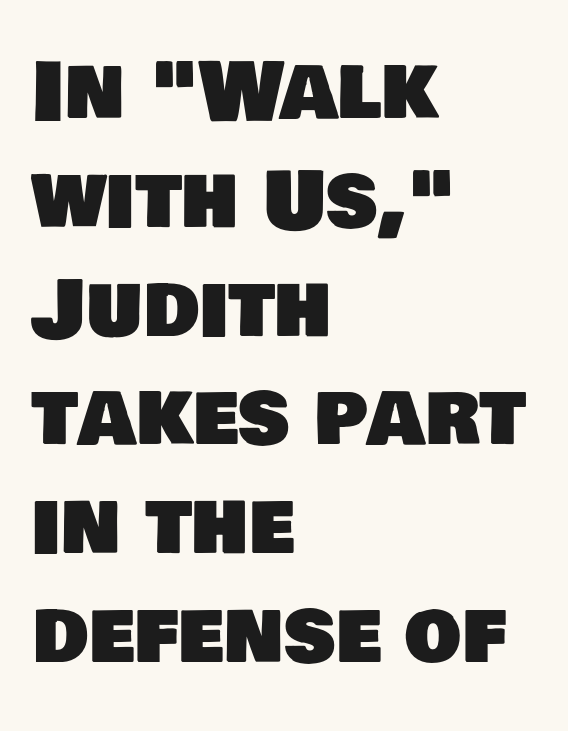
Q: Is the typeface a serif or a sans-serif typeface? A: Sans-serif.
Q: Is the text underlined? A: No.
Q: How is the paragraph aligned? A: Left-aligned.
Q: Is the spacing between letters normal or unusually wide? A: Normal.
Q: Is the spacing between lines tight, normal or loose? A: Normal.
Q: Width (condensed, normal, or wide)? A: Normal.
Q: Stroke contrast? A: Low.
Q: x-height? A: Large.
Q: Monospaced? A: No.
